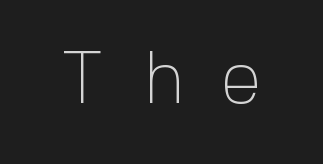
Q: Is the text bold? A: No.
Q: Is the text italic (slanted)? A: No, it is upright.
Q: Is the typeface a serif or a sans-serif typeface? A: Sans-serif.
Q: Is the text underlined? A: No.
Q: Is the spacing between letters normal or unusually wide? A: Unusually wide.
Q: Width (condensed, normal, or wide)? A: Normal.
Q: x-height? A: Medium.
Q: Monospaced? A: No.
